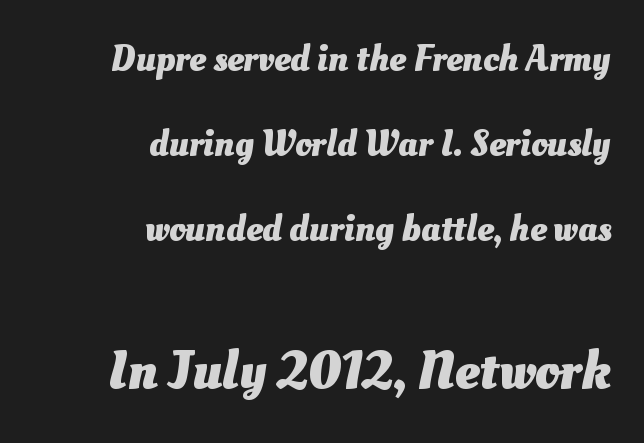
Q: Is the text bold? A: Yes.
Q: Is the text underlined? A: No.
Q: How is the paragraph aligned? A: Right-aligned.
Q: Is the spacing between letters normal or unusually wide? A: Normal.
Q: Is the spacing between lines tight, normal or loose? A: Loose.
Q: Which block of text is set in a larger size, the first (top) or the second (bottom)? A: The second (bottom) one.
Q: Width (condensed, normal, or wide)? A: Normal.
Q: Stroke contrast? A: Medium.
Q: x-height? A: Small.
Q: Monospaced? A: No.
